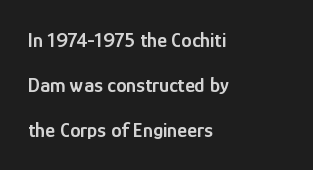
{"italic": "no", "bold": "semi", "underline": "no", "align": "left", "line_spacing": "loose", "line_spacing_ratio": 2.14, "letter_spacing": "normal", "letter_spacing_em": 0.0, "glyph_px": 21}
